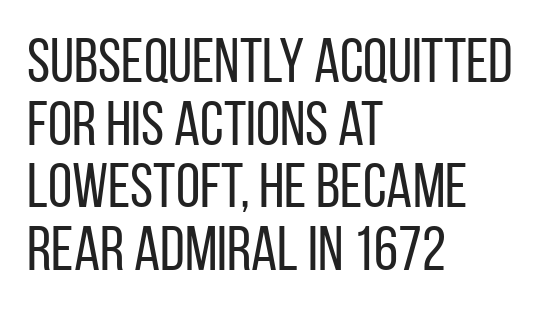
Summary of vertical rhythm: compact, with narrow interline spacing. Letters rest on an invisible, unmarked baseline. Horizontally, the lines are justified to the leading edge only. Serif or sans? Sans — the stroke terminals are bare.
